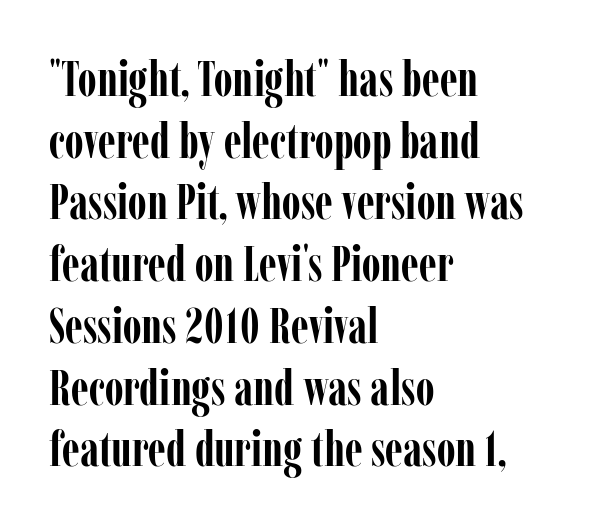
{"serif": "yes", "italic": "no", "bold": "yes", "weight": "semibold", "width": "condensed", "stroke_contrast": "low", "x_height": "medium", "monospaced": "no", "underline": "no", "align": "left", "line_spacing": "normal", "line_spacing_ratio": 1.26, "letter_spacing": "normal", "letter_spacing_em": 0.0, "glyph_px": 49}
